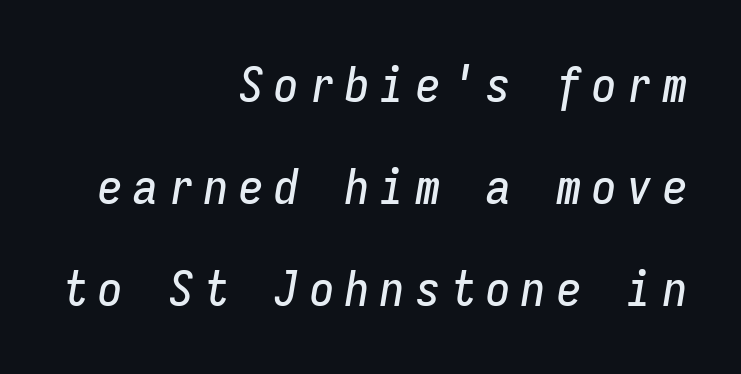
The image shows 49 px condensed type, italic (leaning right), monospaced; set right-aligned, loose line spacing (2.08x), unusually wide letter spacing (+0.22 em), not underlined; low stroke contrast and a medium x-height.
